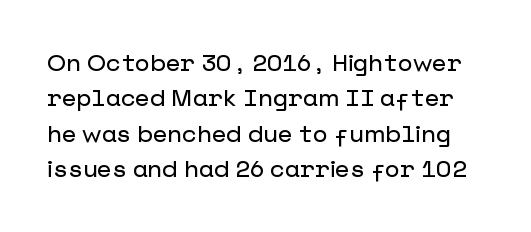
The image shows 24 px text type, upright; set normal line spacing (1.47x), normal letter spacing, not underlined.
